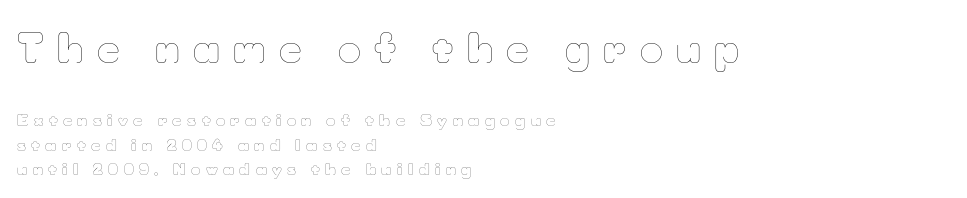
Q: Is the text bold? A: No.
Q: Is the text italic (slanted)? A: No, it is upright.
Q: Is the text underlined? A: No.
Q: How is the paragraph aligned? A: Left-aligned.
Q: Is the spacing between letters normal or unusually wide? A: Unusually wide.
Q: Is the spacing between lines tight, normal or loose? A: Normal.
Q: Which block of text is set in a larger size, the first (top) or the second (bottom)? A: The first (top) one.
Q: Width (condensed, normal, or wide)? A: Normal.
Q: Stroke contrast? A: Low.
Q: x-height? A: Small.
Q: Monospaced? A: No.
